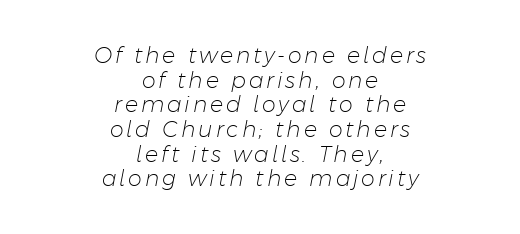
{"italic": "yes", "lean": "right", "slant_degrees": 11, "bold": "no", "underline": "no", "align": "center", "line_spacing": "tight", "line_spacing_ratio": 1.12, "glyph_px": 22}
